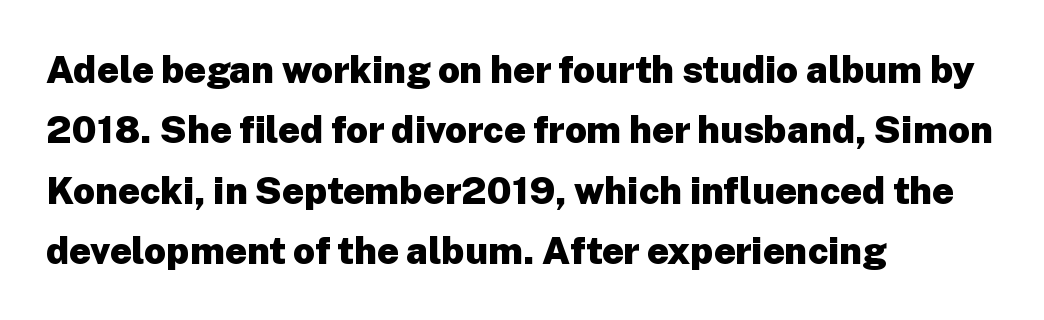
{"serif": "no", "italic": "no", "bold": "yes", "weight": "heavy", "width": "normal", "stroke_contrast": "low", "x_height": "medium", "monospaced": "no", "underline": "no", "align": "left", "line_spacing": "normal", "line_spacing_ratio": 1.59, "letter_spacing": "normal", "letter_spacing_em": 0.0, "glyph_px": 38}
